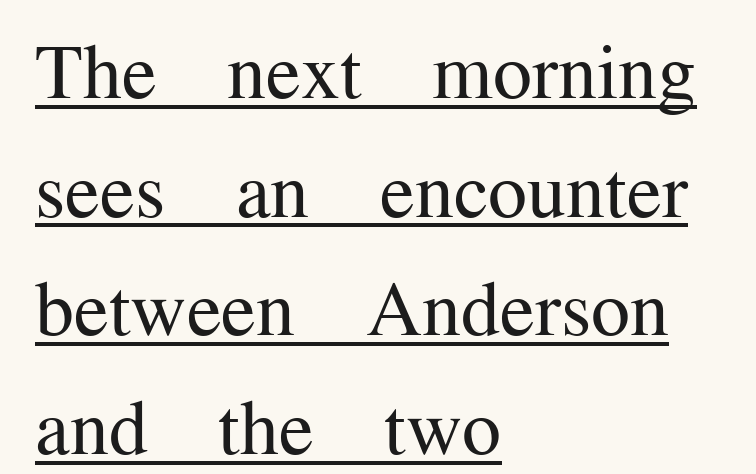
The image shows 78 px regular-weight serif type, upright; set left-aligned, normal line spacing (1.52x), normal letter spacing, underlined; medium stroke contrast and a medium x-height.
